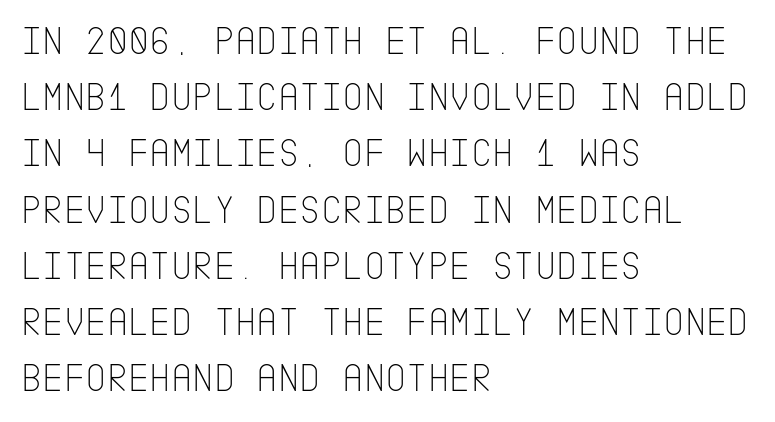
The image shows 41 px thin, condensed sans-serif type, upright; set left-aligned, normal line spacing (1.37x), normal letter spacing, not underlined; low stroke contrast and a large x-height.
